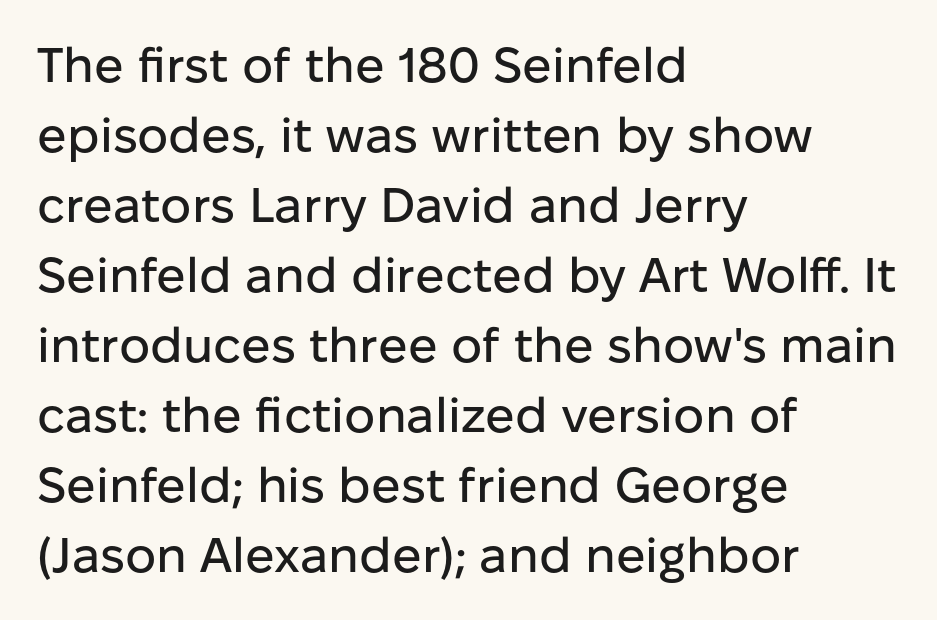
A typesetter would call this leading conventional body-copy spacing. The font's upright variant was chosen for this text. The letters advance in unequal steps, a hallmark of proportional type. Is the block centered? No — it sits flush against the left margin. No extra tracking has been applied to these lines. The gap between lines stays unmarked.
